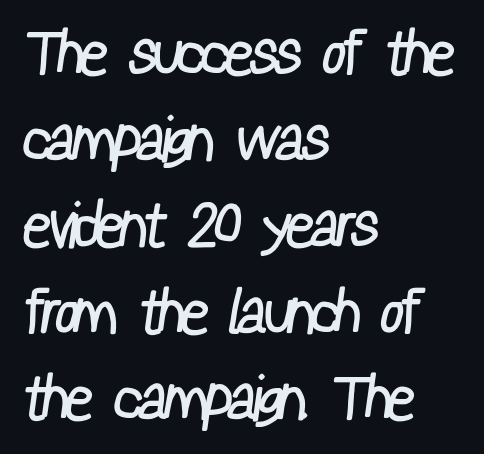
The rendering uses a moderate line-height, typical for paragraphs. Classification — sans serif. Is the letter spacing exaggerated? No — it looks like the ordinary default. This is not heavy type; no bold has been used. Every row of glyphs begins at an identical x-position on the left. The passage shown is typed in a proportional face where columns would drift.
